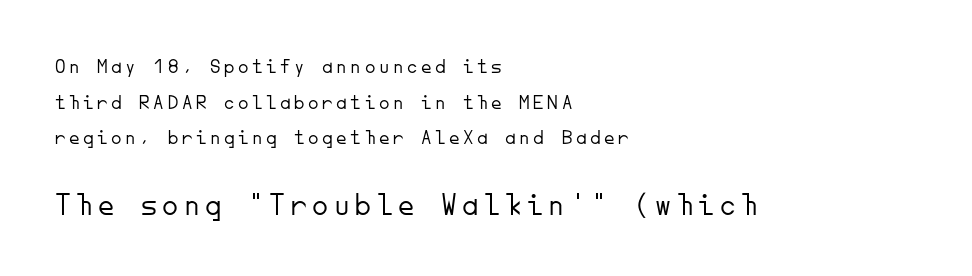
The image shows 32 px light sans-serif type, upright, monospaced; set left-aligned, normal line spacing (1.7x), not underlined; the second (bottom) block is 1.52x larger; low stroke contrast and a small x-height.
